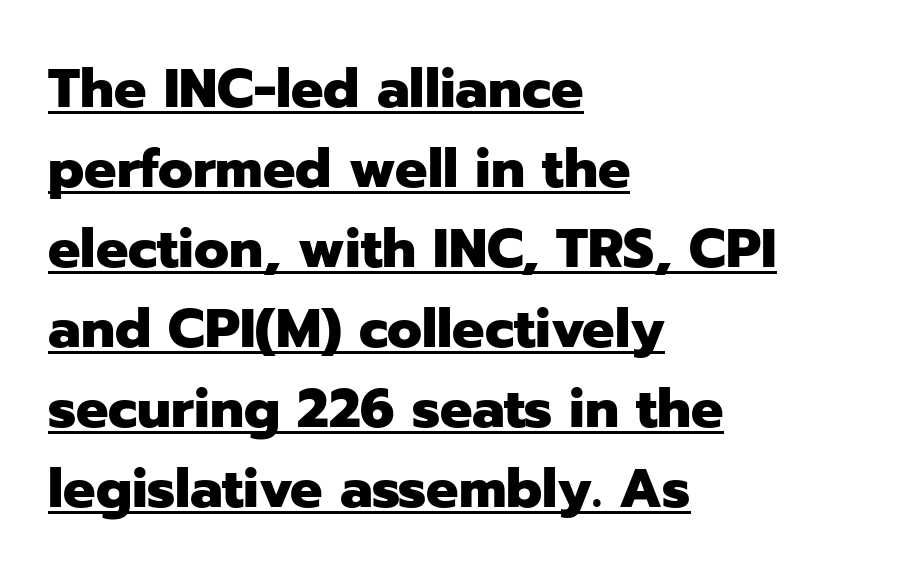
Each letter's strokes conclude bluntly, with no projecting serifs. These lines stack with their left ends in a neat column. Every letter is thick-stroked: bold, no question. Notice how descenders clear the ascenders below comfortably — that's standard leading. The typesetter has applied underlining to the passage shown.
